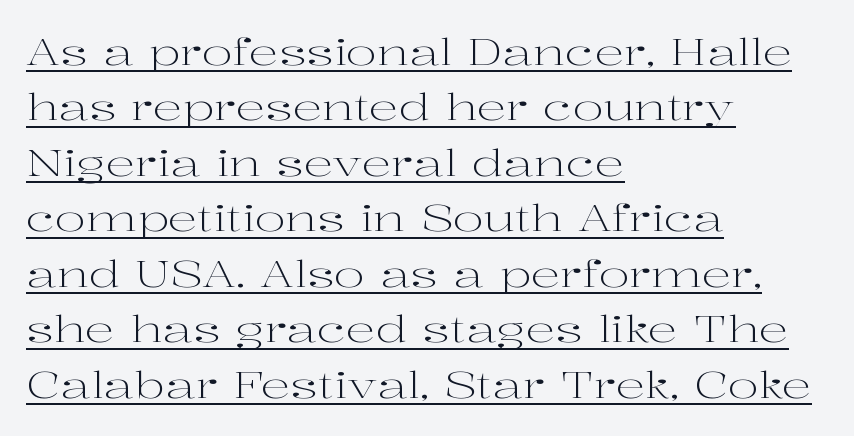
{"serif": "yes", "italic": "no", "bold": "no", "weight": "light", "width": "wide", "stroke_contrast": "high", "x_height": "medium", "monospaced": "no", "underline": "yes", "align": "left", "line_spacing": "normal", "line_spacing_ratio": 1.5, "letter_spacing": "normal", "letter_spacing_em": 0.0, "glyph_px": 37}
